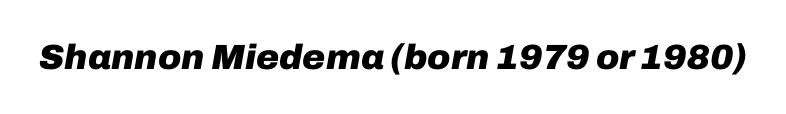
Q: Is the text bold? A: Yes.
Q: Is the text italic (slanted)? A: Yes, it leans right by about 10 degrees.
Q: Is the text underlined? A: No.
Q: Is the spacing between letters normal or unusually wide? A: Normal.
Q: Width (condensed, normal, or wide)? A: Normal.
Q: Stroke contrast? A: Low.
Q: x-height? A: Medium.
Q: Monospaced? A: No.
